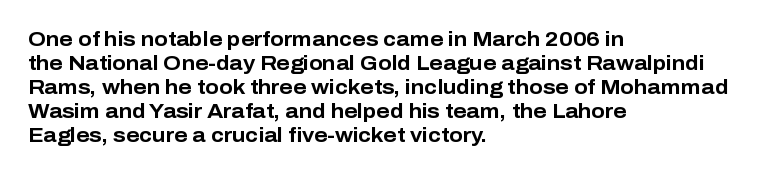
Q: Is the text bold? A: Yes.
Q: Is the text italic (slanted)? A: No, it is upright.
Q: Is the text underlined? A: No.
Q: How is the paragraph aligned? A: Left-aligned.
Q: Is the spacing between letters normal or unusually wide? A: Normal.
